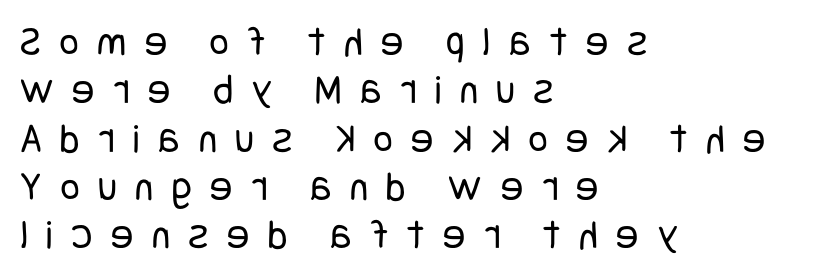
Q: Is the text bold? A: No.
Q: Is the text italic (slanted)? A: No, it is upright.
Q: Is the typeface a serif or a sans-serif typeface? A: Sans-serif.
Q: Is the text underlined? A: No.
Q: How is the paragraph aligned? A: Left-aligned.
Q: Is the spacing between letters normal or unusually wide? A: Unusually wide.
Q: Is the spacing between lines tight, normal or loose? A: Tight.
Q: Width (condensed, normal, or wide)? A: Condensed.
Q: Stroke contrast? A: Low.
Q: x-height? A: Large.
